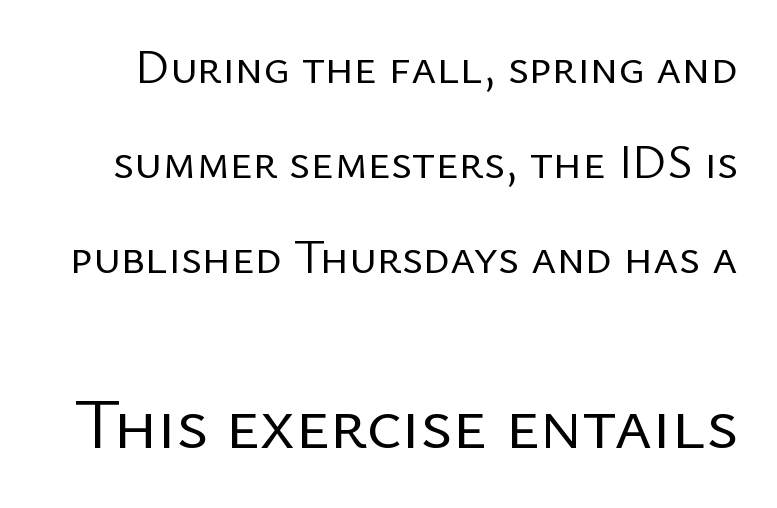
The image shows 72 px regular-weight sans-serif type, upright; set loose line spacing (1.98x), normal letter spacing, not underlined; the second (bottom) block is 1.5x larger; low stroke contrast and a medium x-height.
